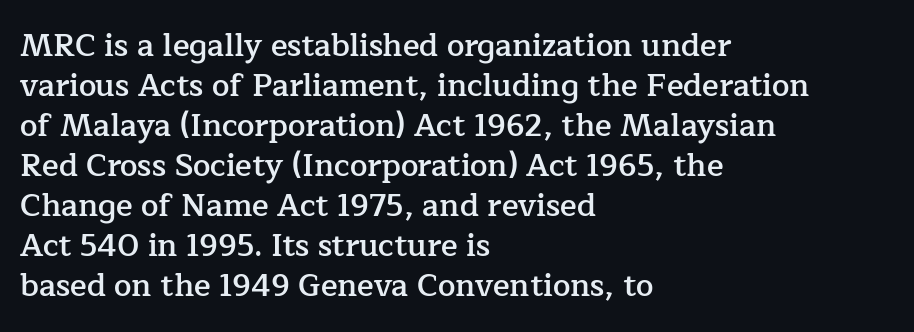
A normal amount of white space separates one row of letters from the next. The rendering shows small feet on the letterforms — a serif design. Compared with typical body copy, the letter spacing here is the same. Posture: upright roman. A fair bit of extra ink — the face is semibold, not bold.
